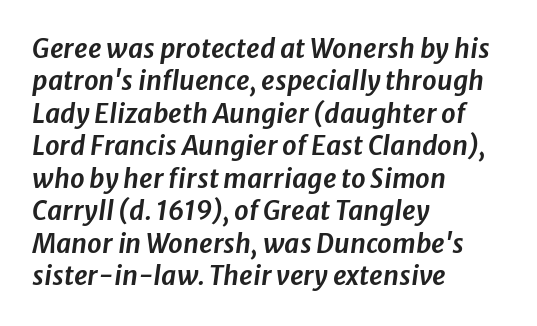
The image shows 26 px text type, italic (leaning right); set left-aligned, normal line spacing (1.25x), normal letter spacing, not underlined.
